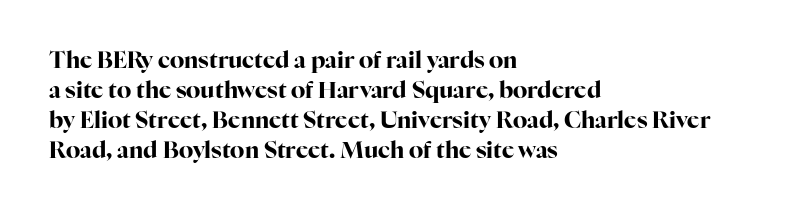
The image shows 23 px bold type, upright; set left-aligned, normal line spacing (1.31x), normal letter spacing, not underlined.
